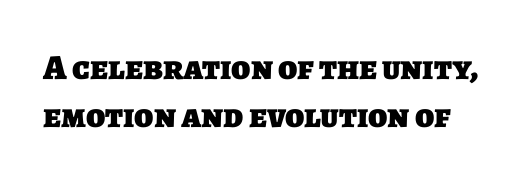
Rule under the text: the space is simply empty. Letter spacing: default. The letters advance in unequal steps, a hallmark of proportional type. The glyphs in this specimen are sans serif. Chunky letters — that's bold for sure. The block of text has a typical density, with ordinary space between rows.
